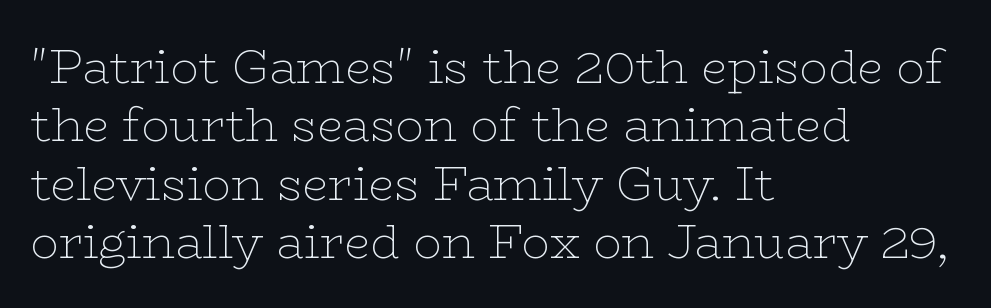
{"serif": "yes", "italic": "no", "bold": "no", "weight": "thin", "width": "wide", "stroke_contrast": "low", "x_height": "medium", "monospaced": "no", "underline": "no", "align": "left", "line_spacing_ratio": 1.24, "letter_spacing": "normal", "letter_spacing_em": 0.0, "glyph_px": 47}
